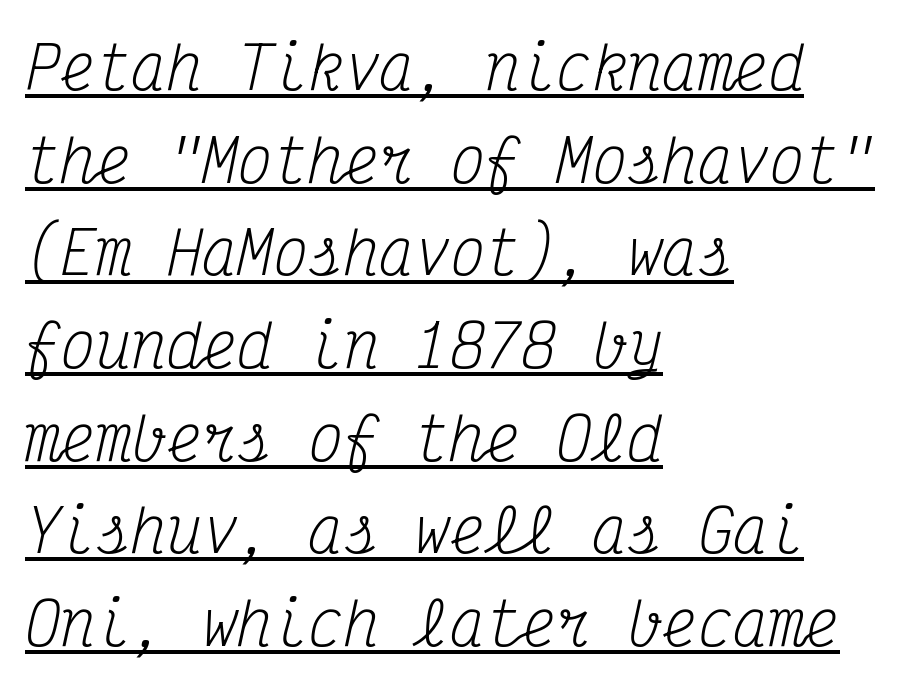
Q: Is the text bold? A: No.
Q: Is the text italic (slanted)? A: Yes, it leans right by about 12 degrees.
Q: Is the typeface a serif or a sans-serif typeface? A: Serif.
Q: Is the text underlined? A: Yes.
Q: How is the paragraph aligned? A: Left-aligned.
Q: Is the spacing between letters normal or unusually wide? A: Normal.
Q: Is the spacing between lines tight, normal or loose? A: Normal.
Q: Width (condensed, normal, or wide)? A: Condensed.
Q: Stroke contrast? A: Medium.
Q: x-height? A: Medium.
Q: Monospaced? A: Yes.
